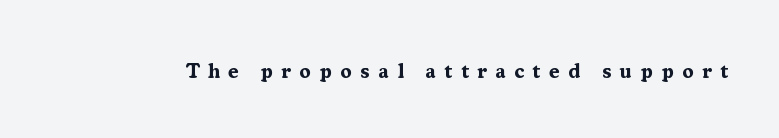
Weight: bold. The glyphs are unaccompanied by any horizontal stroke below them. Characters follow at a spacing far wider than the type designer built in. Notice how the stems are strictly vertical — no italics here.
